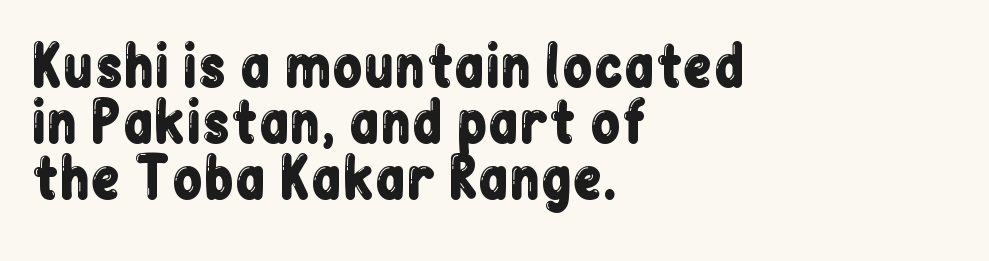
Q: Is the text italic (slanted)? A: No, it is upright.
Q: Is the typeface a serif or a sans-serif typeface? A: Sans-serif.
Q: Is the text underlined? A: No.
Q: How is the paragraph aligned? A: Left-aligned.
Q: Is the spacing between letters normal or unusually wide? A: Normal.
Q: Is the spacing between lines tight, normal or loose? A: Tight.
Q: Width (condensed, normal, or wide)? A: Condensed.
Q: Stroke contrast? A: Low.
Q: x-height? A: Medium.
Q: Monospaced? A: No.
